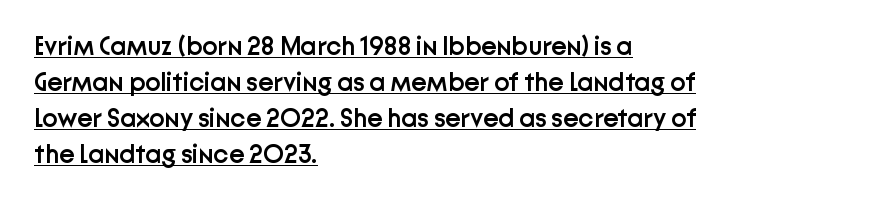
{"italic": "no", "bold": "semi", "underline": "yes", "align": "left", "line_spacing": "normal", "line_spacing_ratio": 1.39, "letter_spacing": "normal", "letter_spacing_em": 0.0, "glyph_px": 26}
